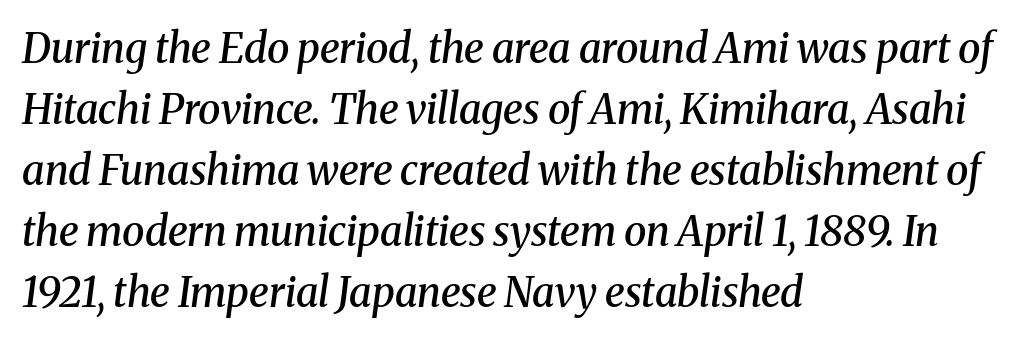
Q: Is the text bold? A: Semi-bold.
Q: Is the text italic (slanted)? A: Yes, it leans right by about 8 degrees.
Q: Is the typeface a serif or a sans-serif typeface? A: Serif.
Q: Is the text underlined? A: No.
Q: How is the paragraph aligned? A: Left-aligned.
Q: Is the spacing between letters normal or unusually wide? A: Normal.
Q: Is the spacing between lines tight, normal or loose? A: Normal.
Q: Width (condensed, normal, or wide)? A: Normal.
Q: Stroke contrast? A: Medium.
Q: x-height? A: Medium.
Q: Monospaced? A: No.
